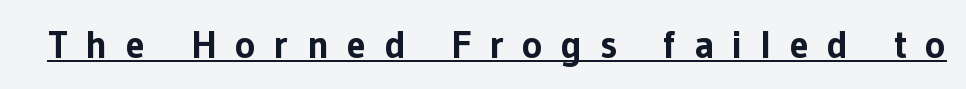
Every character sits straight up, as roman type does. Look at the tracking — it's clearly loosened, letters drifting apart. Nope, no serifs anywhere on these letters. Bold? Absolutely — the strokes are thick and heavy. Do the characters align in a grid? No, the font is proportional. In designer terms, the underline attribute is active on this setting.
